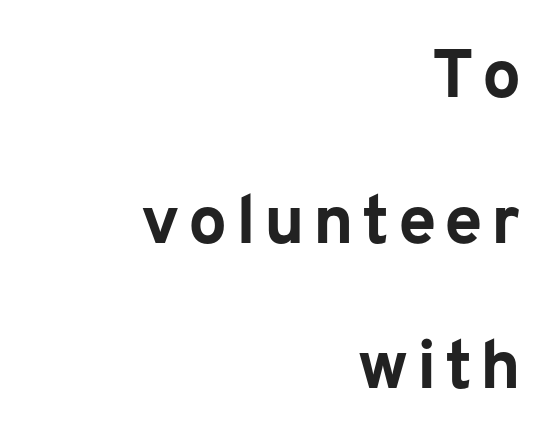
The image shows 69 px bold sans-serif type, upright; set right-aligned, loose line spacing (2.11x), not underlined; low stroke contrast and a medium x-height.
